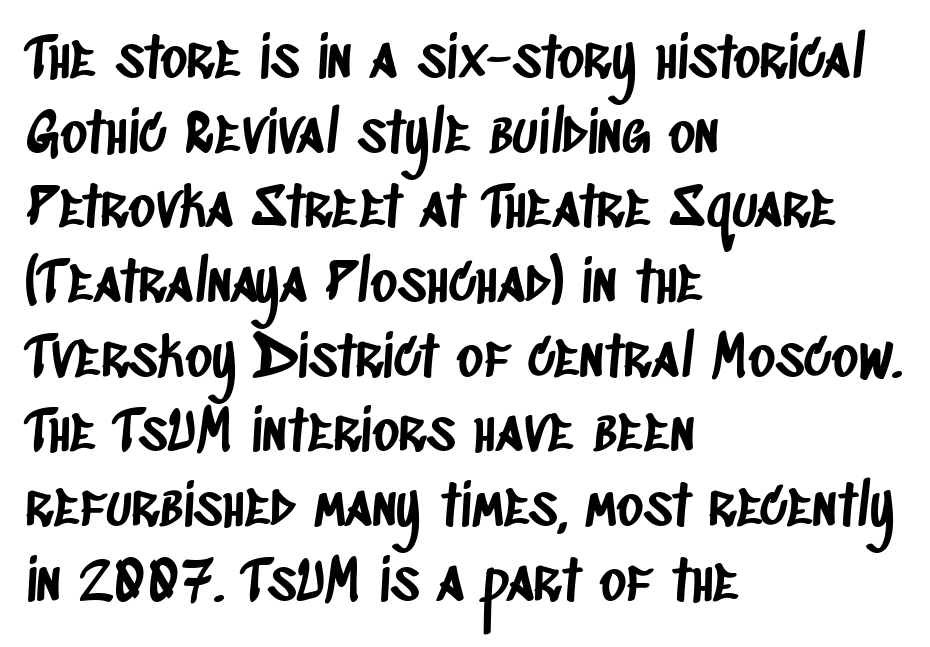
Q: Is the typeface a serif or a sans-serif typeface? A: Sans-serif.
Q: Is the text underlined? A: No.
Q: How is the paragraph aligned? A: Left-aligned.
Q: Is the spacing between letters normal or unusually wide? A: Normal.
Q: Is the spacing between lines tight, normal or loose? A: Normal.
Q: Width (condensed, normal, or wide)? A: Condensed.
Q: Stroke contrast? A: Low.
Q: x-height? A: Large.
Q: Monospaced? A: No.
